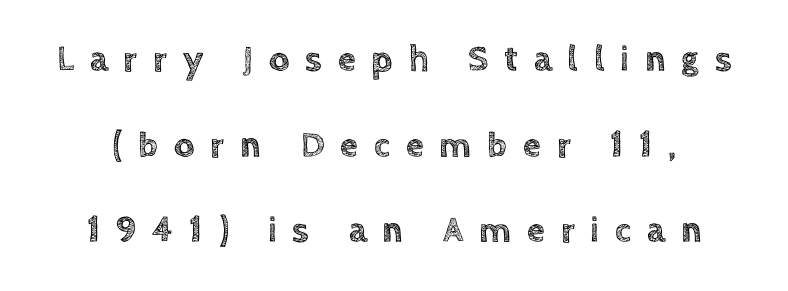
The letterforms stand isolated, each surrounded by extra space. The space beneath each line is pristine and unruled. Rendered with straight, roman letterforms. Do the characters align in a grid? No, the font is proportional.
